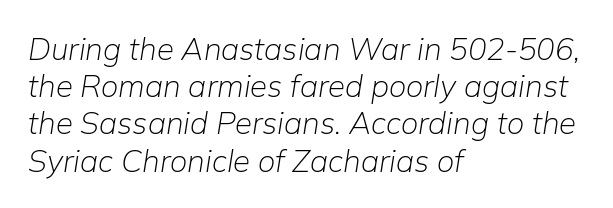
The image shows 31 px light type, italic (leaning right); set left-aligned, line spacing 1.2x, normal letter spacing, not underlined; low stroke contrast and a medium x-height.
